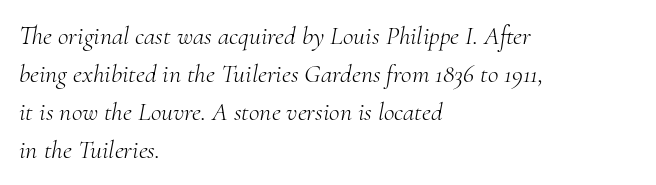
{"italic": "yes", "lean": "right", "slant_degrees": 10, "bold": "no", "underline": "no", "align": "left", "line_spacing": "normal", "line_spacing_ratio": 1.46, "letter_spacing": "normal", "letter_spacing_em": 0.0, "glyph_px": 26}
